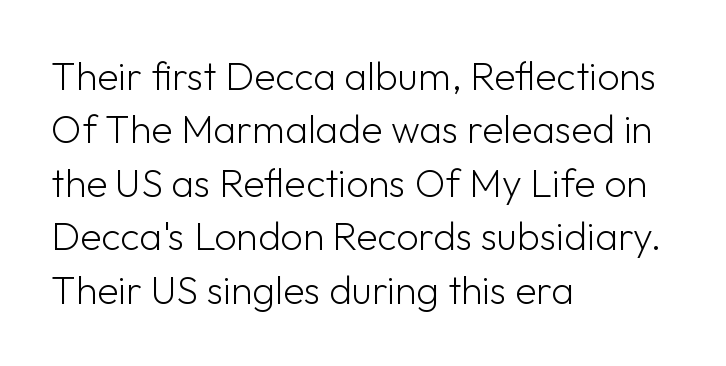
The image shows 39 px light sans-serif type, upright; set left-aligned, normal line spacing (1.37x), normal letter spacing, not underlined; low stroke contrast and a medium x-height.
